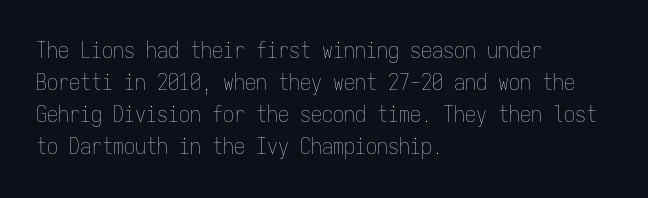
{"italic": "no", "bold": "no", "underline": "no", "align": "left", "line_spacing": "normal", "line_spacing_ratio": 1.46, "letter_spacing": "normal", "letter_spacing_em": 0.0, "glyph_px": 22}
